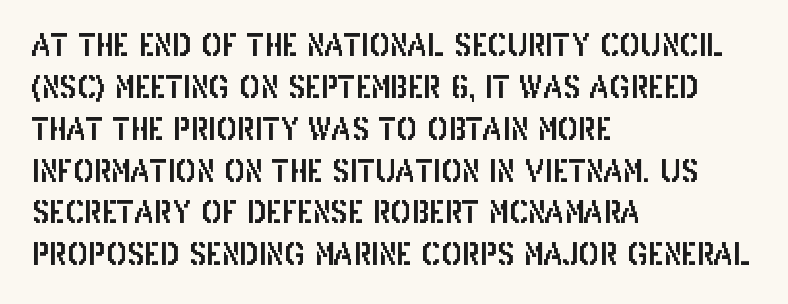
{"serif": "no", "italic": "no", "width": "condensed", "stroke_contrast": "low", "x_height": "large", "monospaced": "no", "underline": "no", "align": "left", "line_spacing": "normal", "line_spacing_ratio": 1.35, "letter_spacing": "normal", "letter_spacing_em": 0.0, "glyph_px": 31}
